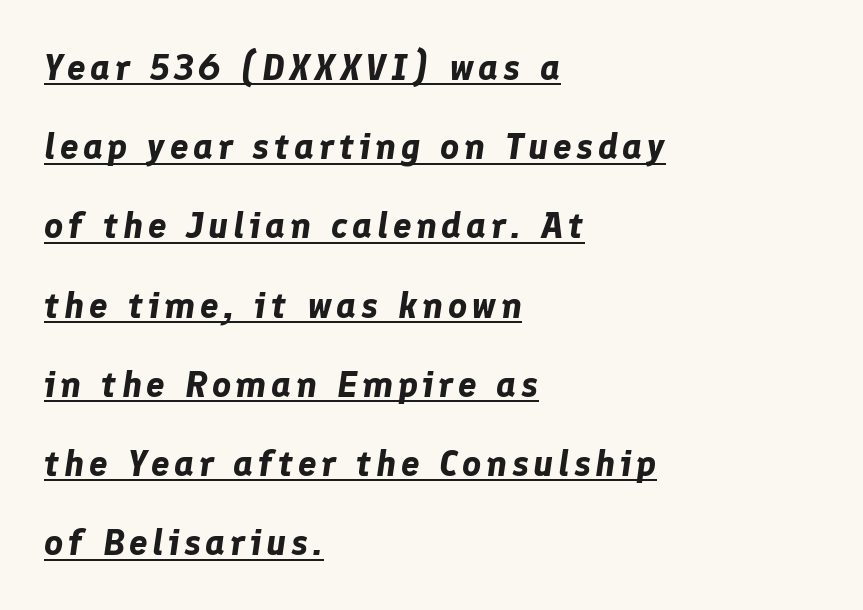
The font's italic variant was chosen for this text. This sample trades compactness for vertical openness between lines. Notice how the passage keeps a crisp vertical edge on the left only. A typesetter would call this proportional, since set widths differ per character. Looks like someone drew a line under every word here.
